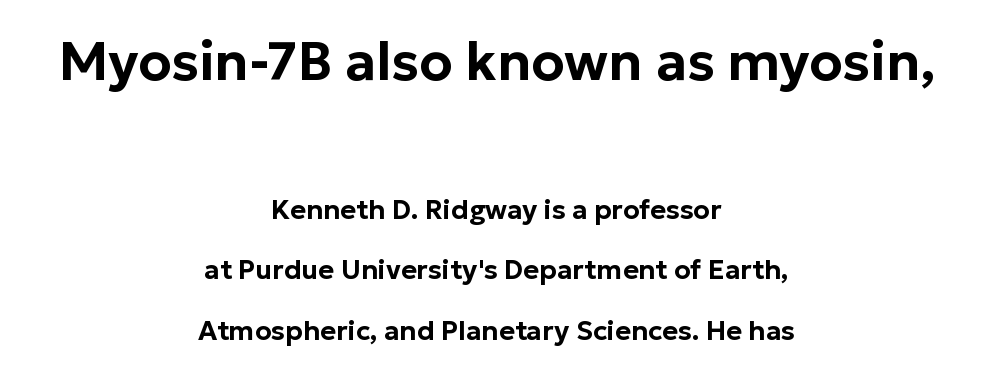
The image shows 54 px sans-serif type, upright; set centered, loose line spacing (2.25x), normal letter spacing, not underlined; the first (top) block is 2.0x larger; low stroke contrast and a medium x-height.
